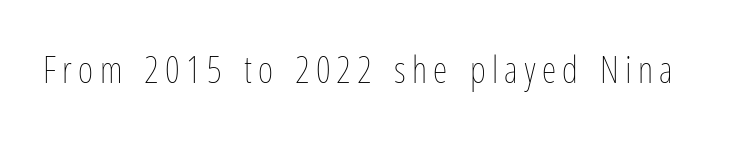
Q: Is the text bold? A: No.
Q: Is the text italic (slanted)? A: No, it is upright.
Q: Is the text underlined? A: No.
Q: Width (condensed, normal, or wide)? A: Condensed.
Q: Stroke contrast? A: Low.
Q: x-height? A: Medium.
Q: Monospaced? A: No.
